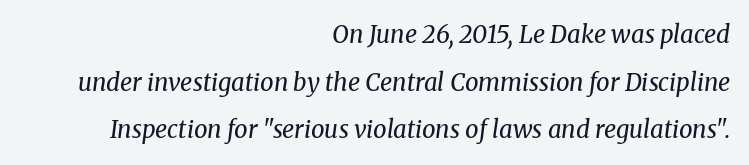
Q: Is the text bold? A: No.
Q: Is the text italic (slanted)? A: Yes, it leans right by about 8 degrees.
Q: Is the text underlined? A: No.
Q: How is the paragraph aligned? A: Right-aligned.
Q: Is the spacing between letters normal or unusually wide? A: Normal.
Q: Is the spacing between lines tight, normal or loose? A: Loose.
